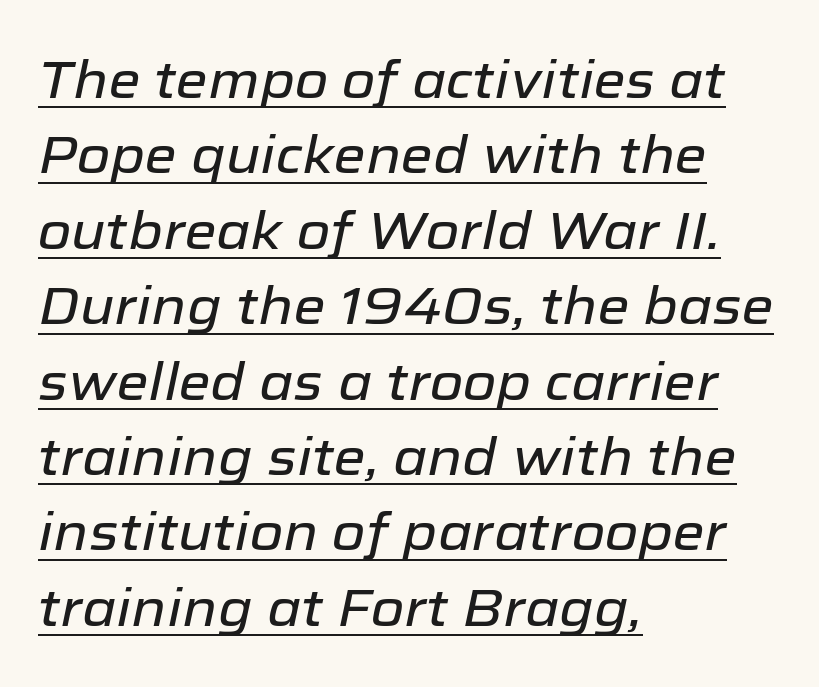
The image shows 52 px text type, italic (leaning right); set left-aligned, normal line spacing (1.45x), normal letter spacing, underlined; low stroke contrast and a medium x-height.
